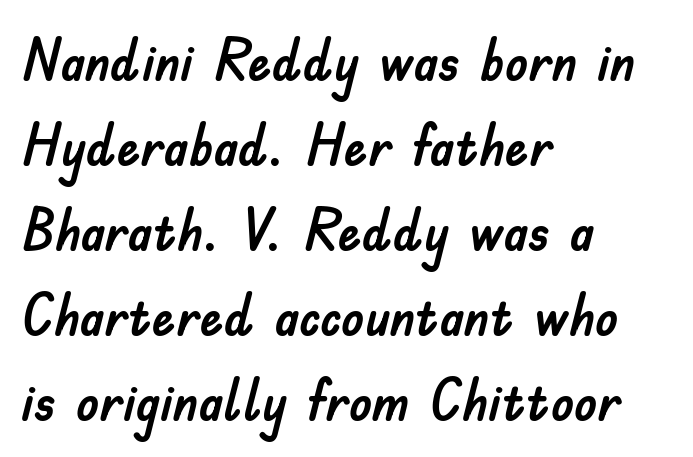
Q: Is the text italic (slanted)? A: Yes.
Q: Is the typeface a serif or a sans-serif typeface? A: Sans-serif.
Q: Is the text underlined? A: No.
Q: How is the paragraph aligned? A: Left-aligned.
Q: Is the spacing between letters normal or unusually wide? A: Normal.
Q: Is the spacing between lines tight, normal or loose? A: Normal.
Q: Width (condensed, normal, or wide)? A: Normal.
Q: Stroke contrast? A: Low.
Q: x-height? A: Small.
Q: Monospaced? A: No.
